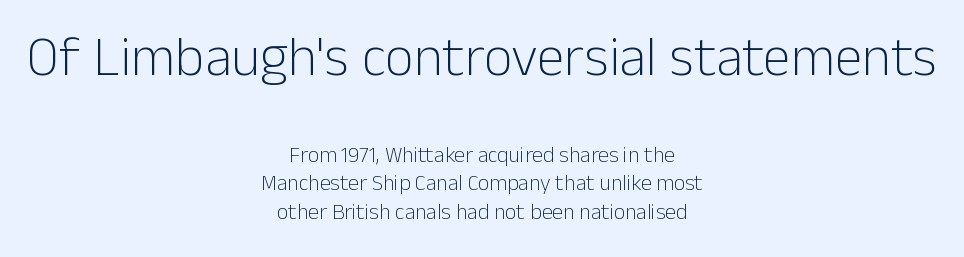
Q: Is the text bold? A: No.
Q: Is the text italic (slanted)? A: No, it is upright.
Q: Is the typeface a serif or a sans-serif typeface? A: Sans-serif.
Q: Is the text underlined? A: No.
Q: How is the paragraph aligned? A: Centered.
Q: Is the spacing between letters normal or unusually wide? A: Normal.
Q: Is the spacing between lines tight, normal or loose? A: Normal.
Q: Which block of text is set in a larger size, the first (top) or the second (bottom)? A: The first (top) one.
Q: Width (condensed, normal, or wide)? A: Normal.
Q: Stroke contrast? A: Low.
Q: x-height? A: Medium.
Q: Monospaced? A: No.
